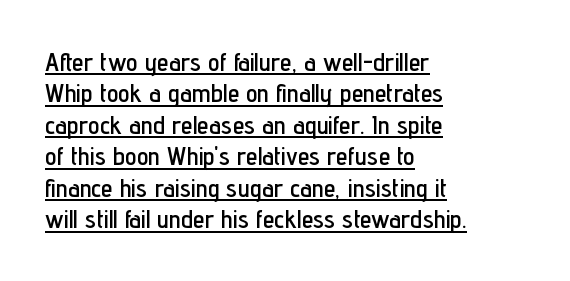
The typesetter chose a ragged-right arrangement here. Posture: upright roman. Notice how a bar underscores the lettering throughout. Default kerning and tracking; the words read as compact shapes.
